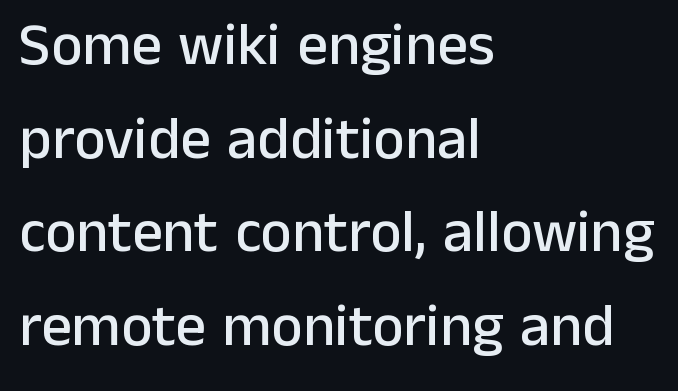
Q: Is the text italic (slanted)? A: No, it is upright.
Q: Is the typeface a serif or a sans-serif typeface? A: Sans-serif.
Q: Is the text underlined? A: No.
Q: How is the paragraph aligned? A: Left-aligned.
Q: Is the spacing between letters normal or unusually wide? A: Normal.
Q: Is the spacing between lines tight, normal or loose? A: Normal.
Q: Width (condensed, normal, or wide)? A: Normal.
Q: Stroke contrast? A: Low.
Q: x-height? A: Medium.
Q: Monospaced? A: No.
